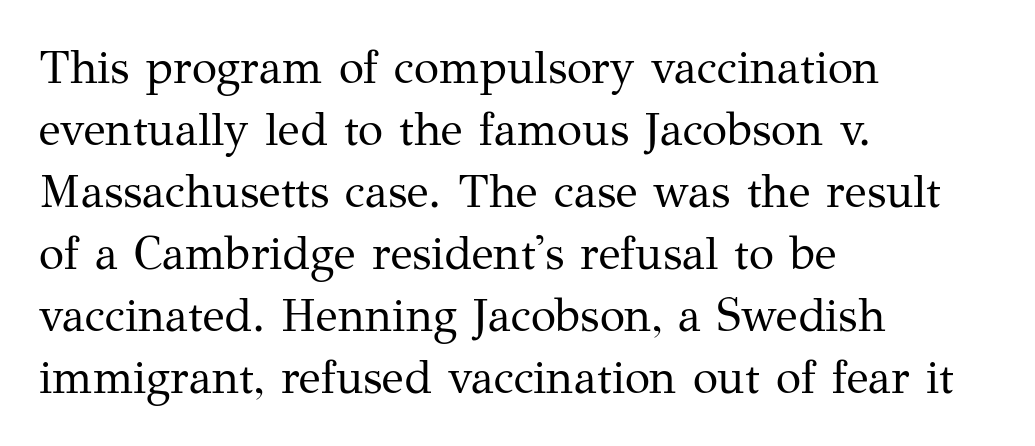
Q: Is the text bold? A: No.
Q: Is the text italic (slanted)? A: No, it is upright.
Q: Is the typeface a serif or a sans-serif typeface? A: Serif.
Q: Is the text underlined? A: No.
Q: How is the paragraph aligned? A: Left-aligned.
Q: Is the spacing between letters normal or unusually wide? A: Normal.
Q: Is the spacing between lines tight, normal or loose? A: Normal.
Q: Width (condensed, normal, or wide)? A: Normal.
Q: Stroke contrast? A: Medium.
Q: x-height? A: Medium.
Q: Monospaced? A: No.
